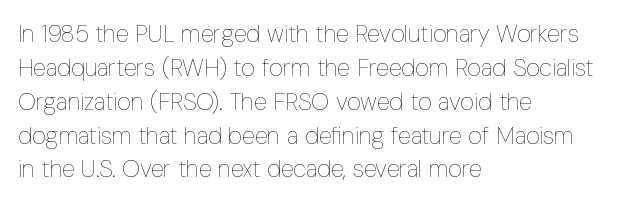
The image shows 24 px text type, upright; set left-aligned, normal line spacing (1.41x), normal letter spacing, not underlined.
